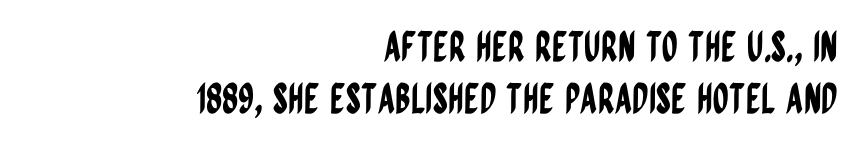
{"serif": "no", "italic": "no", "width": "condensed", "stroke_contrast": "low", "x_height": "large", "monospaced": "no", "underline": "no", "align": "right", "line_spacing": "normal", "line_spacing_ratio": 1.26, "letter_spacing": "normal", "letter_spacing_em": 0.0, "glyph_px": 41}
